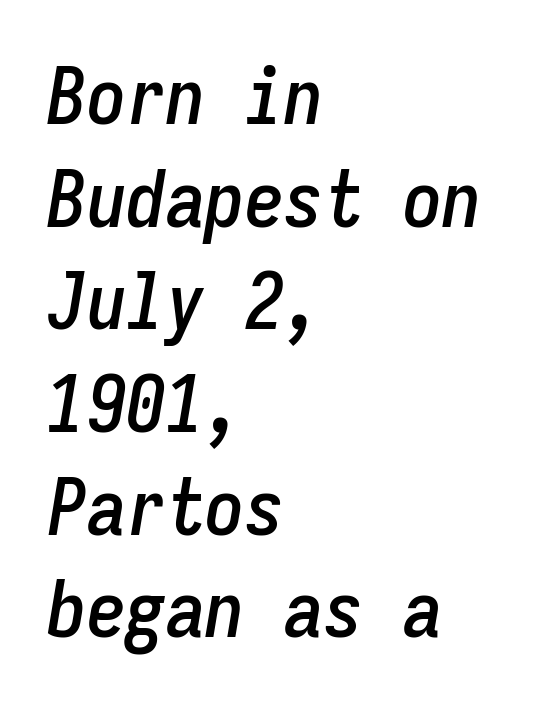
{"italic": "yes", "lean": "right", "slant_degrees": 9, "width": "condensed", "stroke_contrast": "low", "x_height": "medium", "monospaced": "yes", "underline": "no", "align": "left", "line_spacing": "normal", "line_spacing_ratio": 1.3, "letter_spacing": "normal", "letter_spacing_em": 0.0, "glyph_px": 79}
